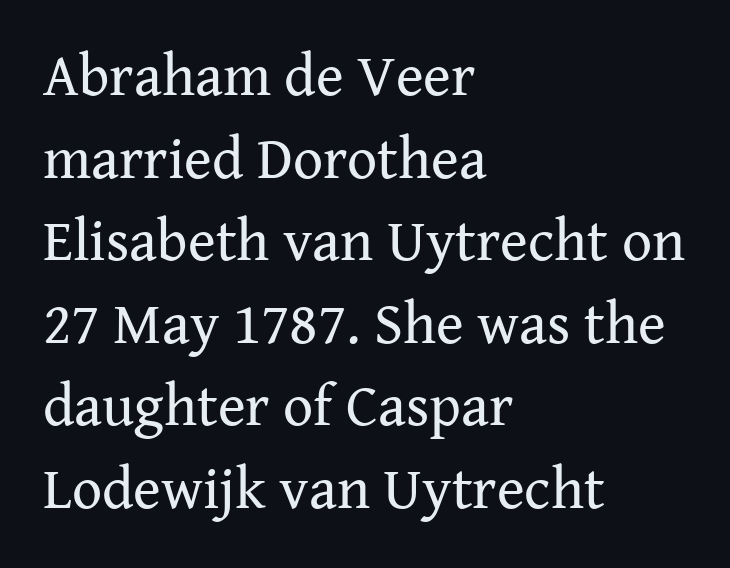
Q: Is the text bold? A: No.
Q: Is the text italic (slanted)? A: No, it is upright.
Q: Is the typeface a serif or a sans-serif typeface? A: Serif.
Q: Is the text underlined? A: No.
Q: How is the paragraph aligned? A: Left-aligned.
Q: Is the spacing between letters normal or unusually wide? A: Normal.
Q: Is the spacing between lines tight, normal or loose? A: Normal.
Q: Width (condensed, normal, or wide)? A: Normal.
Q: Stroke contrast? A: Medium.
Q: x-height? A: Medium.
Q: Monospaced? A: No.
